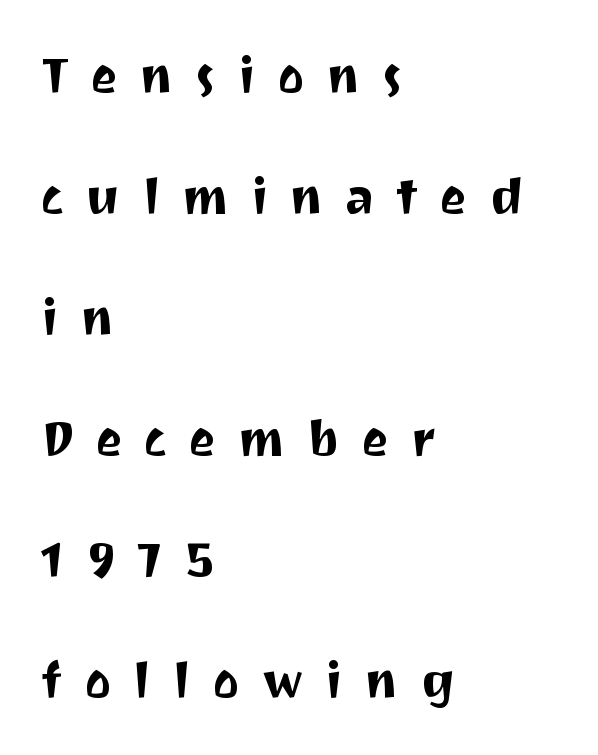
The image shows 50 px sans-serif type, upright; set left-aligned, loose line spacing (2.42x), unusually wide letter spacing (+0.44 em), not underlined; medium stroke contrast and a medium x-height.
